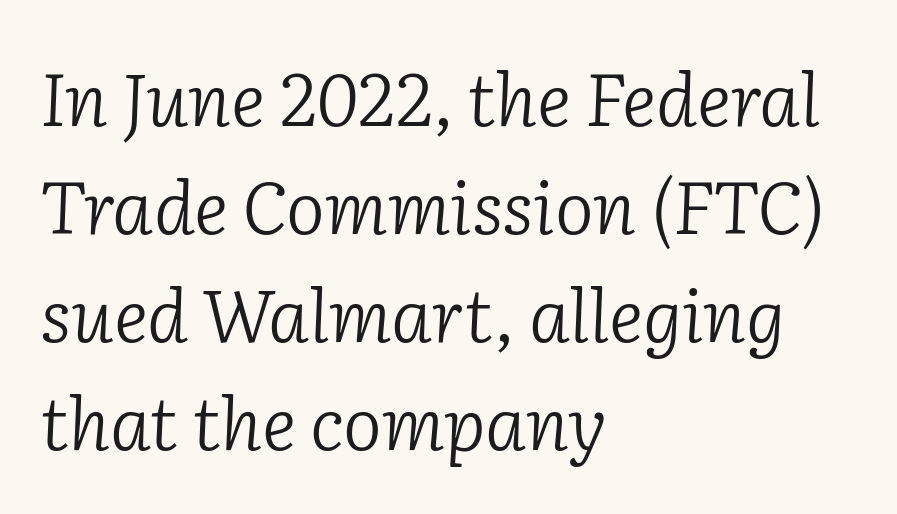
{"serif": "yes", "italic": "yes", "lean": "right", "slant_degrees": 2, "bold": "no", "weight": "light", "width": "normal", "stroke_contrast": "low", "x_height": "medium", "monospaced": "no", "underline": "no", "align": "left", "line_spacing": "normal", "line_spacing_ratio": 1.48, "letter_spacing": "normal", "letter_spacing_em": 0.0, "glyph_px": 73}
